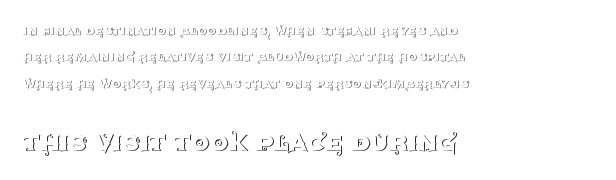
Typeset ragged right — the left edge is the straight one. Nothing heavy about these letters — not bold at all. The face used here is seriffed, in the tradition of book romans. Characters follow at the spacing the type designer built in.
